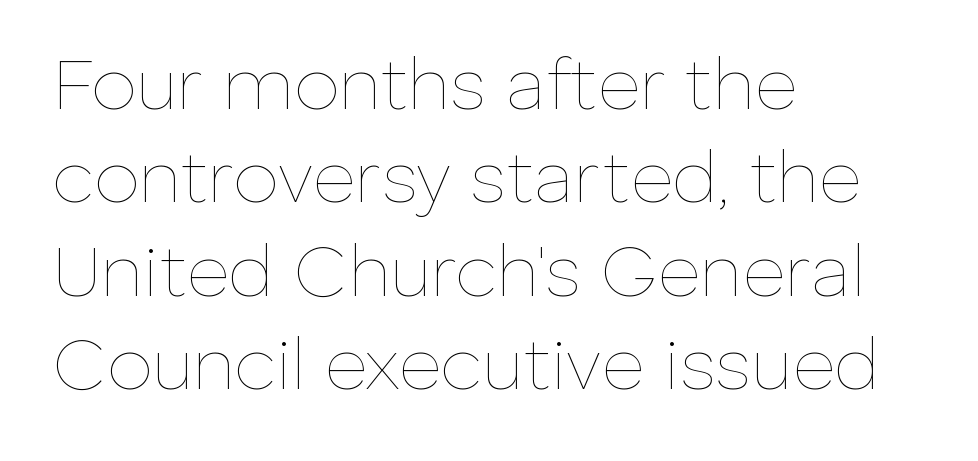
Q: Is the text bold? A: No.
Q: Is the text italic (slanted)? A: No, it is upright.
Q: Is the text underlined? A: No.
Q: How is the paragraph aligned? A: Left-aligned.
Q: Is the spacing between letters normal or unusually wide? A: Normal.
Q: Is the spacing between lines tight, normal or loose? A: Normal.
Q: Width (condensed, normal, or wide)? A: Normal.
Q: Stroke contrast? A: Low.
Q: x-height? A: Medium.
Q: Monospaced? A: No.
